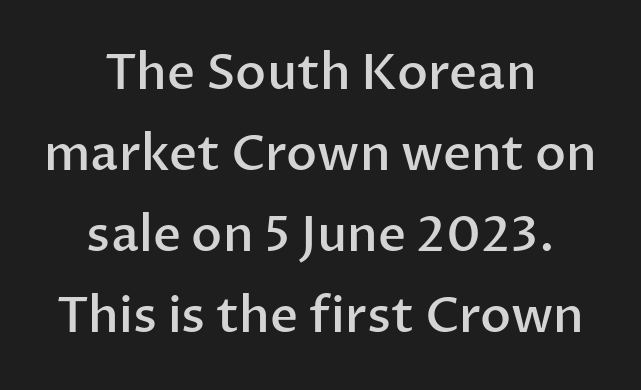
Q: Is the text bold? A: Semi-bold.
Q: Is the text italic (slanted)? A: No, it is upright.
Q: Is the typeface a serif or a sans-serif typeface? A: Sans-serif.
Q: Is the text underlined? A: No.
Q: How is the paragraph aligned? A: Centered.
Q: Is the spacing between letters normal or unusually wide? A: Normal.
Q: Is the spacing between lines tight, normal or loose? A: Normal.
Q: Width (condensed, normal, or wide)? A: Normal.
Q: Stroke contrast? A: Low.
Q: x-height? A: Medium.
Q: Monospaced? A: No.
